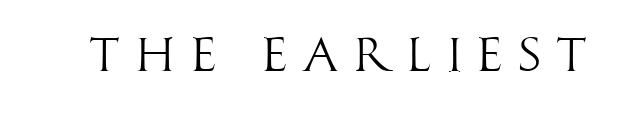
Nothing heavy about these letters — not bold at all. Think of a printed novel: that variable character pitch is what you see here. Anything drawn beneath the words? Only blank space. Honestly, the letter spacing is so wide it's the main thing you notice. Does the lettering tilt? It doesn't — this is upright. The font family rendered here belongs to the sans-serif group.
